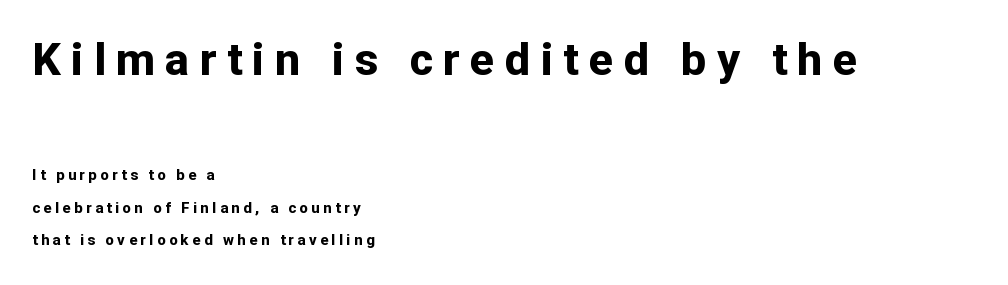
Q: Is the text bold? A: Yes.
Q: Is the text italic (slanted)? A: No, it is upright.
Q: Is the typeface a serif or a sans-serif typeface? A: Sans-serif.
Q: Is the text underlined? A: No.
Q: How is the paragraph aligned? A: Left-aligned.
Q: Is the spacing between letters normal or unusually wide? A: Unusually wide.
Q: Is the spacing between lines tight, normal or loose? A: Loose.
Q: Which block of text is set in a larger size, the first (top) or the second (bottom)? A: The first (top) one.
Q: Width (condensed, normal, or wide)? A: Normal.
Q: Stroke contrast? A: Low.
Q: x-height? A: Medium.
Q: Monospaced? A: No.
